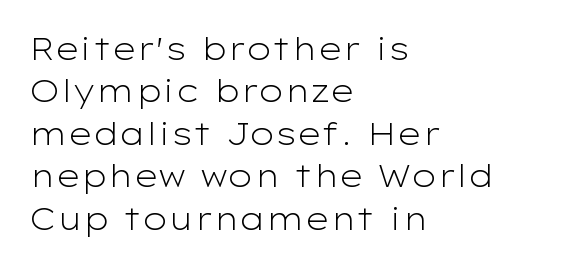
{"serif": "no", "italic": "no", "bold": "no", "weight": "light", "width": "wide", "stroke_contrast": "low", "x_height": "medium", "monospaced": "no", "underline": "no", "align": "left", "line_spacing": "normal", "line_spacing_ratio": 1.37, "letter_spacing": "normal", "letter_spacing_em": 0.0, "glyph_px": 31}
